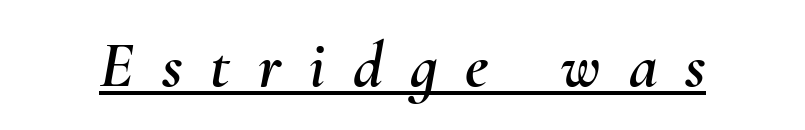
Between one letter and the next there's a generous, obvious gap. This sample has the flowing, uneven cadence of proportional lettering. Looking at the ascenders, they clearly lean. Students, observe the line beneath the letters — that is underlining.
